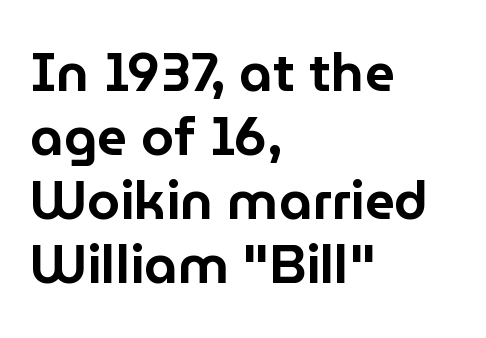
The face used here is proportionally spaced, like ordinary book or web type. This sample uses an upright cut, with every glyph sitting square on the baseline. Type style note: lacks serifs. Look at the tracking — it's just the regular setting, nothing added. The space directly below the letters is spotless. The lines are quadded left.
